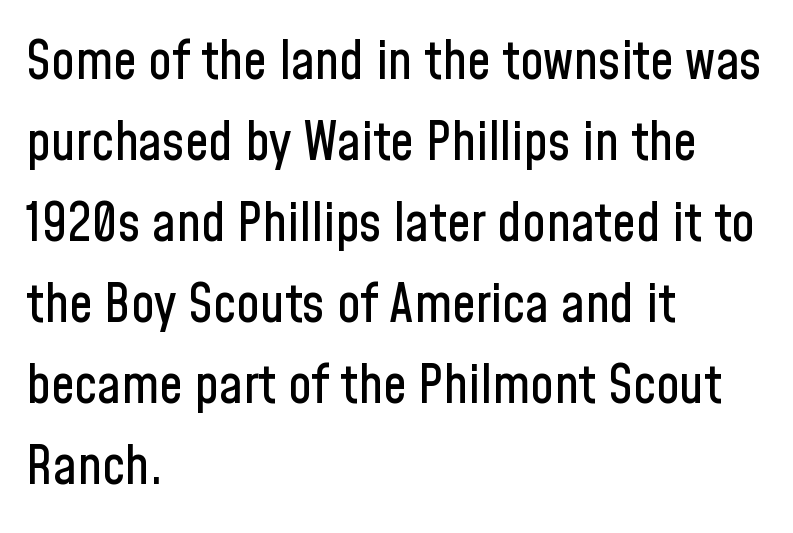
Q: Is the text italic (slanted)? A: No, it is upright.
Q: Is the typeface a serif or a sans-serif typeface? A: Sans-serif.
Q: Is the text underlined? A: No.
Q: How is the paragraph aligned? A: Left-aligned.
Q: Is the spacing between letters normal or unusually wide? A: Normal.
Q: Is the spacing between lines tight, normal or loose? A: Normal.
Q: Width (condensed, normal, or wide)? A: Condensed.
Q: Stroke contrast? A: Low.
Q: x-height? A: Medium.
Q: Monospaced? A: No.
